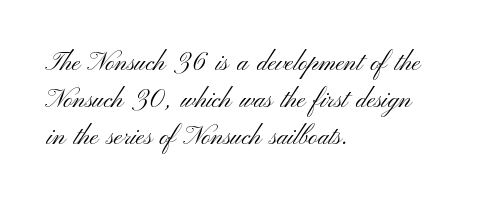
{"bold": "no", "underline": "no", "align": "left", "line_spacing": "normal", "line_spacing_ratio": 1.49, "letter_spacing": "normal", "letter_spacing_em": 0.0, "glyph_px": 25}
